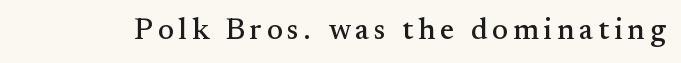
The image shows 30 px serif type, upright; set not underlined; medium stroke contrast and a small x-height.
